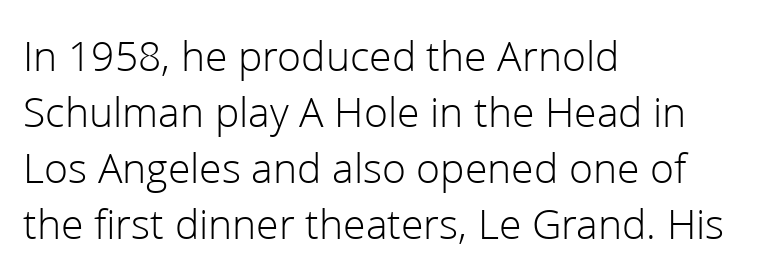
No italicization has been applied; the sample stays upright. Nobody drew a line under any word here. Check where the strokes stop: nothing finishes them off — pure sans. Weight: in the light-to-regular range. Vertical spacing — default.
